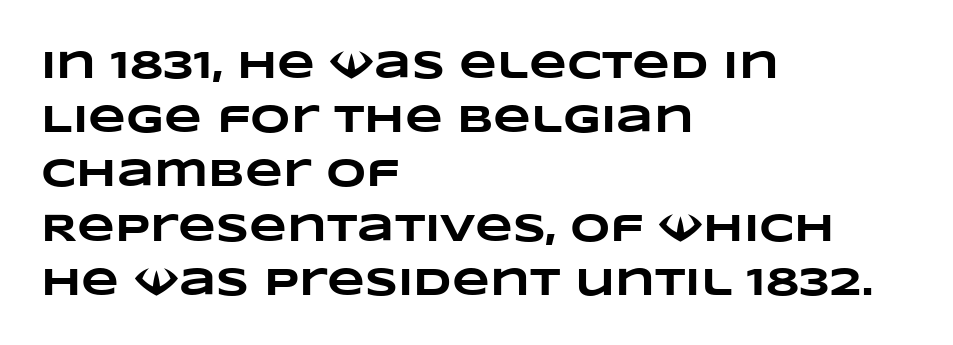
The glyphs are unaccompanied by any horizontal stroke below them. The horizontal fit of the characters is conventional and even. Its strokes are broad and dark, the hallmark of bold type. Evenly set lines give the paragraph a standard silhouette. This sample has the flowing, uneven cadence of proportional lettering. Horizontally, the lines are justified to the leading edge only.
